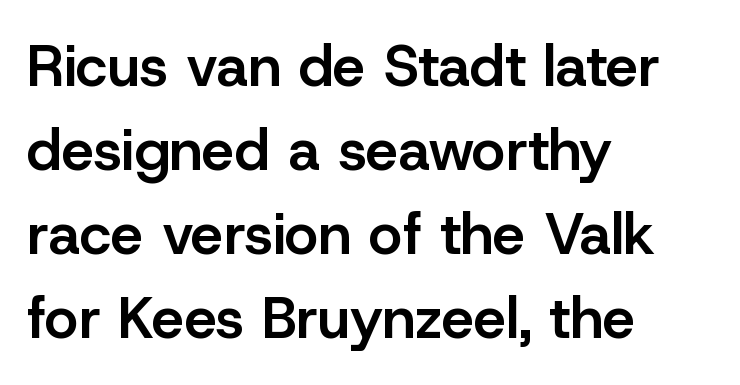
The image shows 58 px semibold sans-serif type, upright; set left-aligned, normal line spacing (1.45x), normal letter spacing, not underlined; low stroke contrast and a medium x-height.
